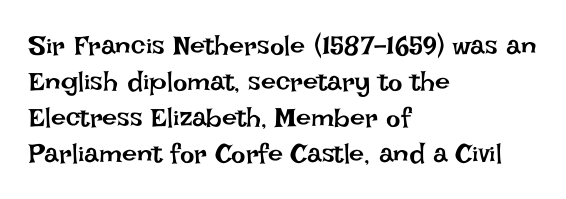
{"italic": "no", "bold": "no", "underline": "no", "align": "left", "line_spacing": "normal", "line_spacing_ratio": 1.33, "letter_spacing": "normal", "letter_spacing_em": 0.0, "glyph_px": 27}
